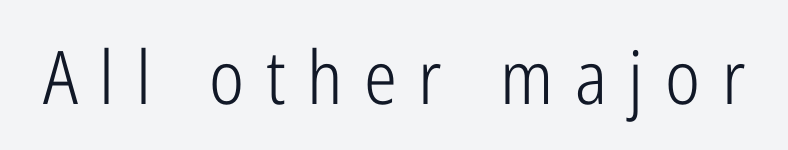
{"serif": "no", "italic": "no", "bold": "no", "weight": "light", "width": "condensed", "stroke_contrast": "low", "x_height": "medium", "monospaced": "no", "underline": "no", "letter_spacing": "wide", "letter_spacing_em": 0.29, "glyph_px": 74}
